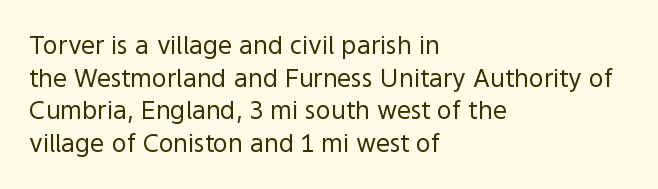
The image shows 25 px text type, upright; set left-aligned, normal line spacing (1.31x), normal letter spacing, not underlined.
